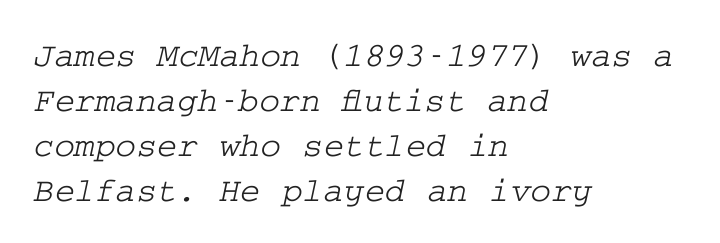
Q: Is the typeface a serif or a sans-serif typeface? A: Serif.
Q: Is the text underlined? A: No.
Q: How is the paragraph aligned? A: Left-aligned.
Q: Is the spacing between letters normal or unusually wide? A: Normal.
Q: Is the spacing between lines tight, normal or loose? A: Normal.
Q: Width (condensed, normal, or wide)? A: Wide.
Q: Stroke contrast? A: Low.
Q: x-height? A: Medium.
